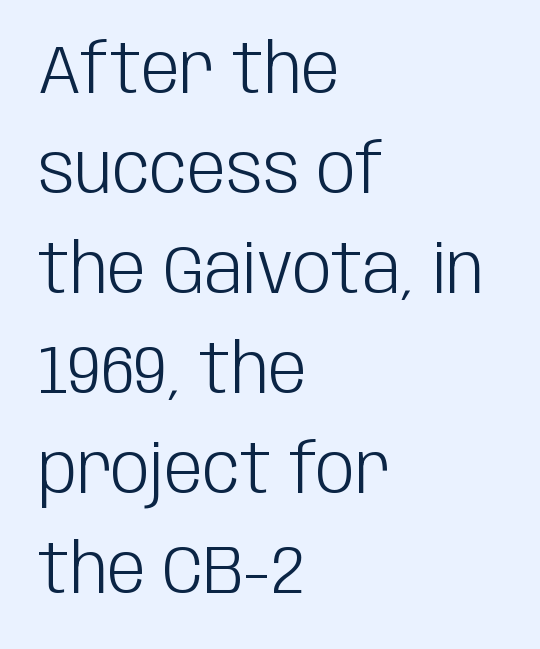
Q: Is the text bold? A: No.
Q: Is the text italic (slanted)? A: No, it is upright.
Q: Is the typeface a serif or a sans-serif typeface? A: Sans-serif.
Q: Is the text underlined? A: No.
Q: How is the paragraph aligned? A: Left-aligned.
Q: Is the spacing between letters normal or unusually wide? A: Normal.
Q: Is the spacing between lines tight, normal or loose? A: Normal.
Q: Width (condensed, normal, or wide)? A: Condensed.
Q: Stroke contrast? A: Low.
Q: x-height? A: Large.
Q: Monospaced? A: No.
